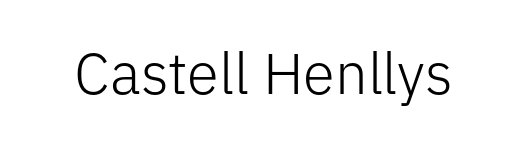
{"serif": "no", "italic": "no", "bold": "no", "weight": "light", "width": "normal", "stroke_contrast": "low", "x_height": "medium", "monospaced": "no", "underline": "no", "letter_spacing": "normal", "letter_spacing_em": 0.0, "glyph_px": 58}
